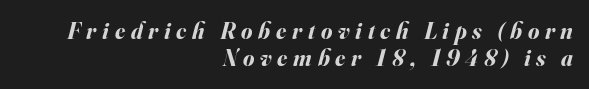
{"italic": "yes", "lean": "right", "slant_degrees": 16, "bold": "yes", "underline": "no", "align": "right", "line_spacing_ratio": 1.19, "letter_spacing": "wide", "letter_spacing_em": 0.25, "glyph_px": 23}
